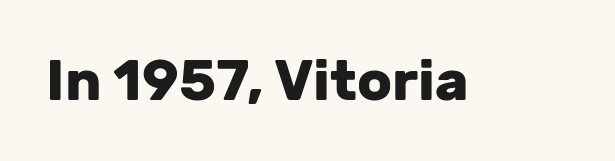
Caption: bold face, heavy strokes. Vertical strokes here are truly vertical. Tracking here is standard; glyphs follow each other at the usual distance. These lines are rendered in a variable-pitch font. Descender tails drop into unmarked territory. These lines are composed in type without serifs.
